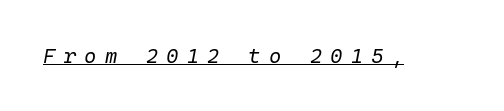
The image shows 21 px text type, italic (leaning right); set unusually wide letter spacing (+0.39 em), underlined.
